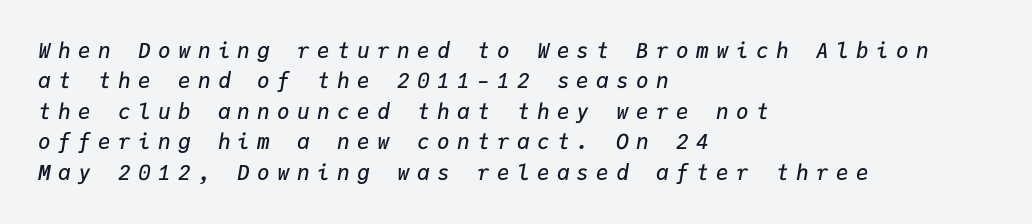
{"italic": "yes", "lean": "right", "slant_degrees": 9, "bold": "semi", "underline": "no", "align": "left", "line_spacing": "normal", "line_spacing_ratio": 1.45, "letter_spacing": "wide", "letter_spacing_em": 0.35, "glyph_px": 21}
